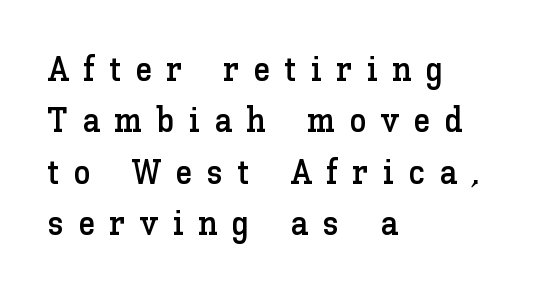
Q: Is the text italic (slanted)? A: No, it is upright.
Q: Is the text underlined? A: No.
Q: How is the paragraph aligned? A: Left-aligned.
Q: Is the spacing between letters normal or unusually wide? A: Unusually wide.
Q: Is the spacing between lines tight, normal or loose? A: Normal.
Q: Width (condensed, normal, or wide)? A: Normal.
Q: Stroke contrast? A: Low.
Q: x-height? A: Medium.
Q: Monospaced? A: No.
